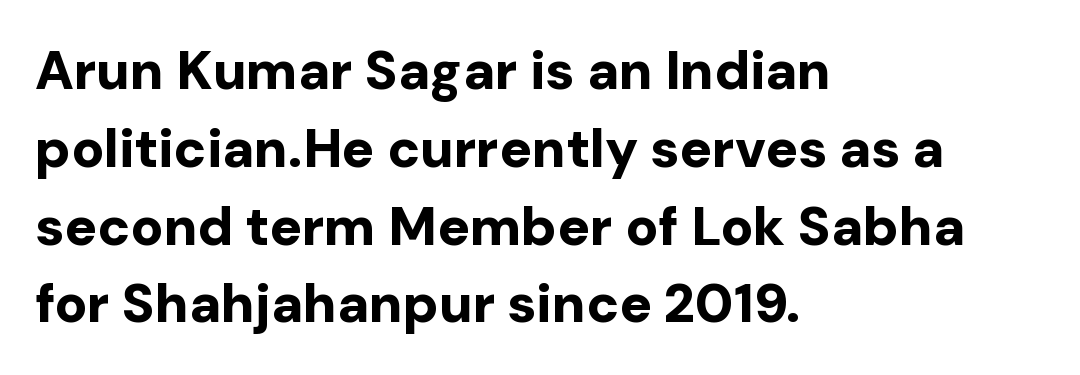
You could not count columns in this text — the font is proportionally spaced. Typeset ragged right — the left edge is the straight one. The lines sit at an ordinary, default distance from one another. You could call the tracking neutral — neither tight nor loose.
